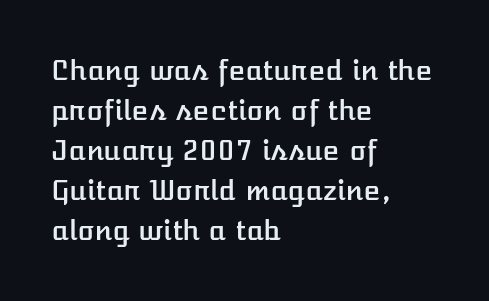
No extra tracking has been applied to these lines. Character widths vary here, with narrow letters taking less room than wide ones. In terms of leading, this rendering sits right in the middle. The specimen reads as upright at a glance. Horizontal alignment here is leftward, the default for most running prose.
